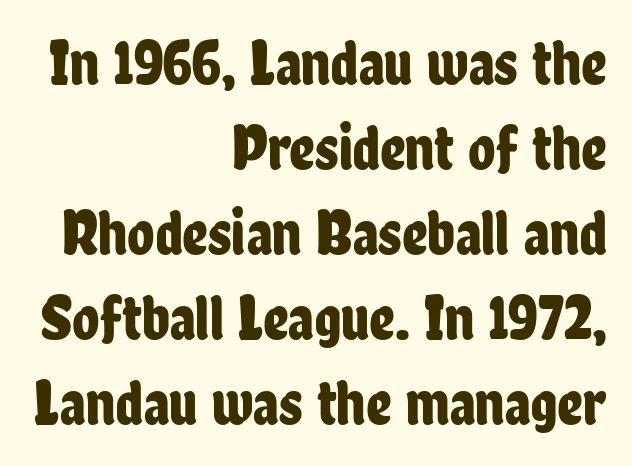
Q: Is the text italic (slanted)? A: No, it is upright.
Q: Is the typeface a serif or a sans-serif typeface? A: Sans-serif.
Q: Is the text underlined? A: No.
Q: How is the paragraph aligned? A: Right-aligned.
Q: Is the spacing between letters normal or unusually wide? A: Normal.
Q: Is the spacing between lines tight, normal or loose? A: Normal.
Q: Width (condensed, normal, or wide)? A: Condensed.
Q: Stroke contrast? A: Low.
Q: x-height? A: Medium.
Q: Monospaced? A: No.
